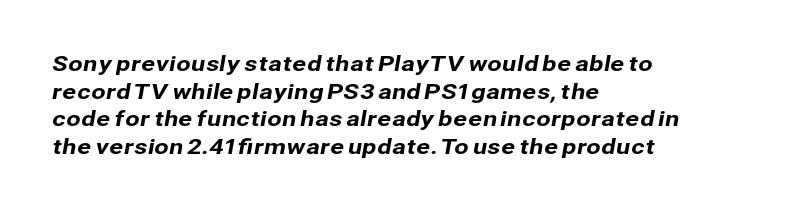
Any mark beneath the type? The region is blank. Does the copy run flush right? No — it runs flush left. Vertically, the passage feels balanced, rows spaced as you'd expect. Does extra space separate the letters? No, they use regular spacing.
